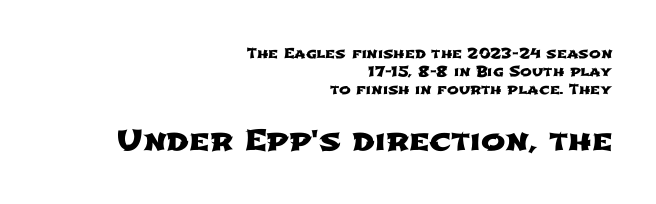
The image shows 29 px wide sans-serif type; set right-aligned, normal line spacing (1.27x), normal letter spacing, not underlined; the second (bottom) block is 2.07x larger; low stroke contrast and a medium x-height.
